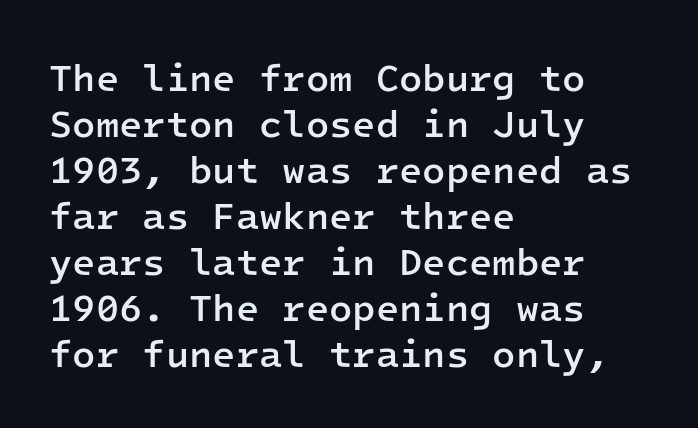
Q: Is the text bold? A: Semi-bold.
Q: Is the text italic (slanted)? A: No, it is upright.
Q: Is the typeface a serif or a sans-serif typeface? A: Sans-serif.
Q: Is the text underlined? A: No.
Q: How is the paragraph aligned? A: Left-aligned.
Q: Is the spacing between letters normal or unusually wide? A: Normal.
Q: Width (condensed, normal, or wide)? A: Normal.
Q: Stroke contrast? A: Low.
Q: x-height? A: Medium.
Q: Monospaced? A: Yes.
